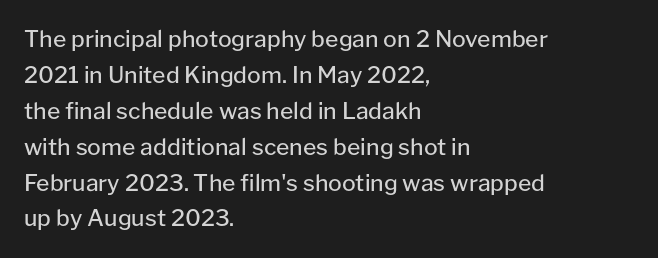
{"italic": "no", "bold": "no", "underline": "no", "align": "left", "line_spacing": "normal", "line_spacing_ratio": 1.56, "letter_spacing": "normal", "letter_spacing_em": 0.0, "glyph_px": 23}
